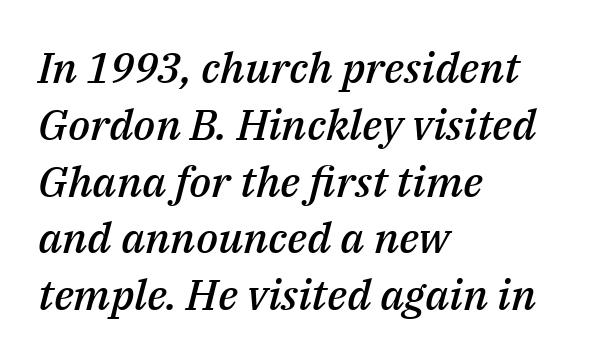
The image shows 43 px semibold type, italic (leaning right); set left-aligned, normal line spacing (1.32x), normal letter spacing, not underlined; medium stroke contrast and a medium x-height.
